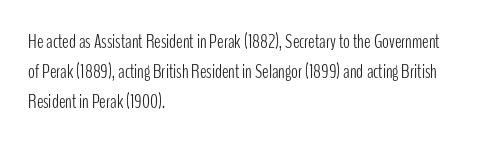
The image shows 20 px text type, upright; set left-aligned, normal line spacing (1.51x), normal letter spacing, not underlined.
